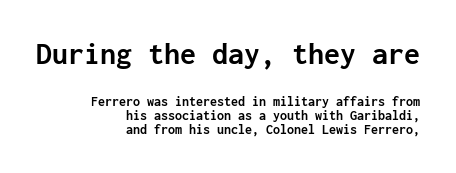
Rows of type sit shoulder to shoulder in the vertical direction. Underline: absent. This is sans-serif lettering, the kind often seen on screens and signage. You could count columns in this text — the font is strictly monospaced. Compared with an ordinary text face, these strokes are far heavier — a full bold.
